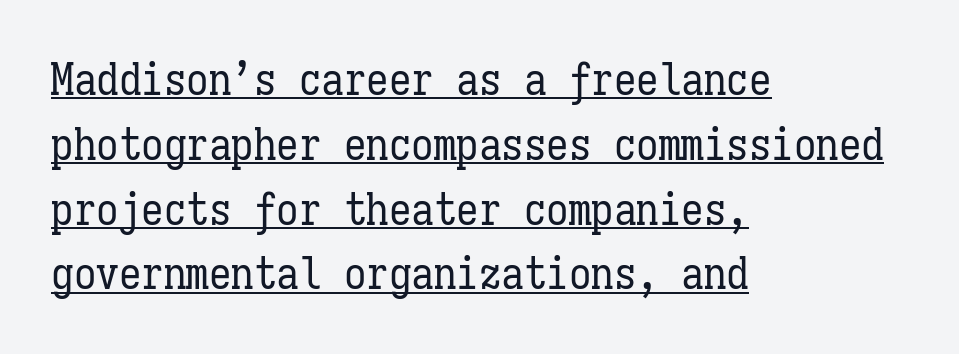
Between one letter and the next there's only the usual sliver of space. The sample's only ornament is a line tracing under the words. Think of a typewriter: that constant character pitch is what you see here. Reading down the block, your eye returns to a fixed left position each line.
